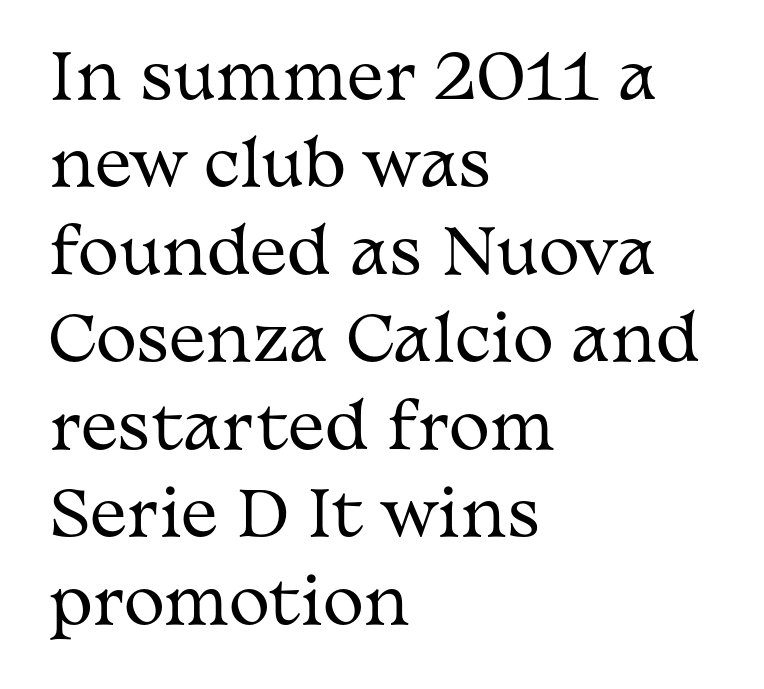
The rendering anchors every line to the left-hand side. The zone under the glyphs is completely vacant. Italic: no, the glyphs are upright roman. A quiet, ordinary-to-light weight characterises the typeface. How would I describe the line gaps? Plain and ordinary. The letterforms sit shoulder to shoulder at normal distance.
